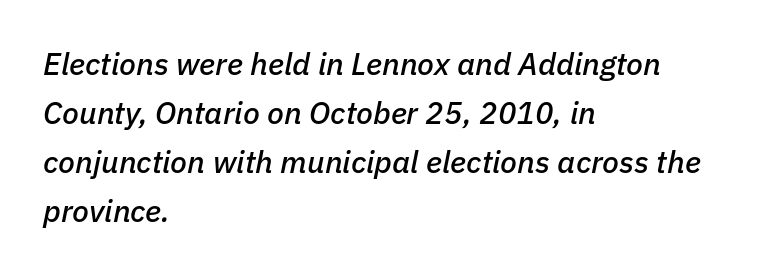
{"italic": "yes", "lean": "right", "slant_degrees": 11, "width": "normal", "stroke_contrast": "low", "x_height": "medium", "monospaced": "no", "underline": "no", "align": "left", "line_spacing": "normal", "line_spacing_ratio": 1.58, "letter_spacing": "normal", "letter_spacing_em": 0.0, "glyph_px": 31}
